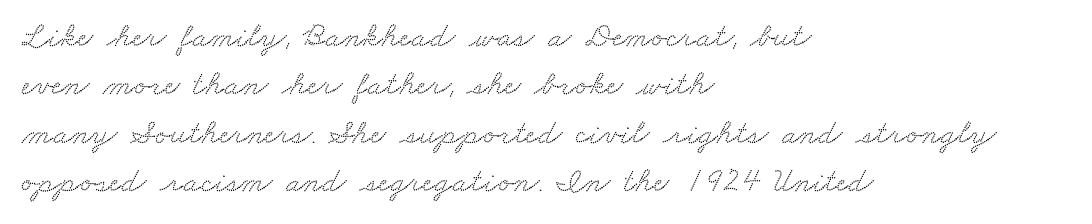
Check under the words: just untouched page. Evenly set lines give the paragraph a standard silhouette. Tracking here is standard; glyphs follow each other at the usual distance. This is serif lettering, the kind often seen in printed books. The passage is arranged the way most books set body copy — flush left. You could not count columns in this text — the font is proportionally spaced.
